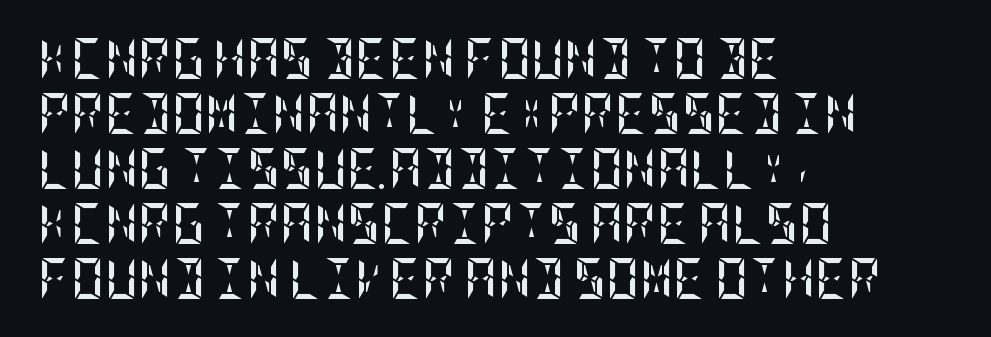
The line texture is even and compact thanks to regular tracking. Nope, not italic — everything's standing straight. The passage shown is not underscored anywhere. Each line starts at the same left margin while the right side varies. If you measured baseline to baseline, you'd find a middling distance. The rendering uses a bold face; every stroke is thick and dark.
